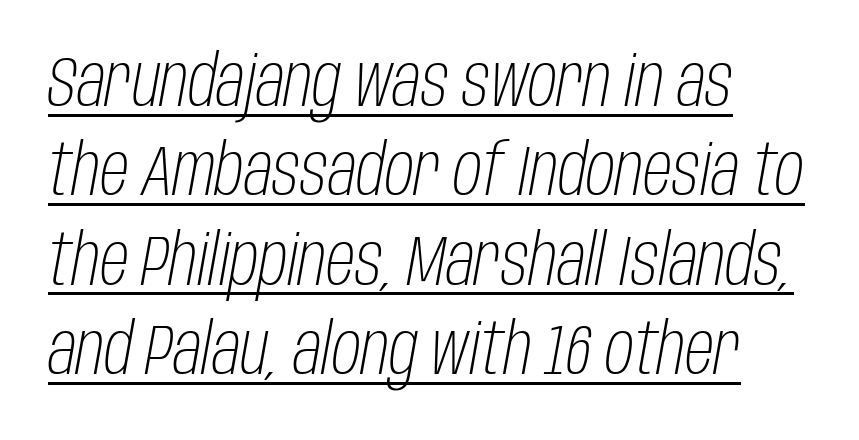
{"italic": "yes", "lean": "right", "slant_degrees": 10, "bold": "no", "weight": "light", "width": "condensed", "stroke_contrast": "low", "x_height": "large", "monospaced": "no", "underline": "yes", "align": "left", "line_spacing_ratio": 1.24, "letter_spacing": "normal", "letter_spacing_em": 0.0, "glyph_px": 72}
